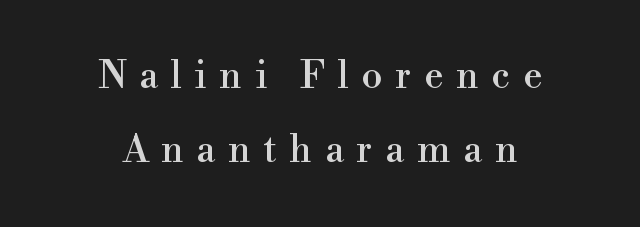
The image shows 38 px serif type, upright; set centered, loose line spacing (1.94x), unusually wide letter spacing (+0.33 em), not underlined; high stroke contrast and a small x-height.
